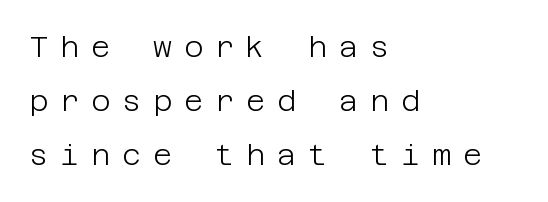
Descender tails drop into unmarked territory. In terms of letterform style, serifs are entirely absent. Vertical stems look standard width or narrower in stroke. Does the lettering tilt? It doesn't — this is upright.
